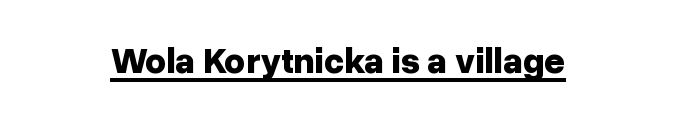
The sample's only ornament is a line tracing under the words. Regarding serifs, this sample does without them. Is the type bold? Yes — the strokes are clearly thick and heavy. The letterforms sit shoulder to shoulder at normal distance. Every character sits straight up, as roman type does.
